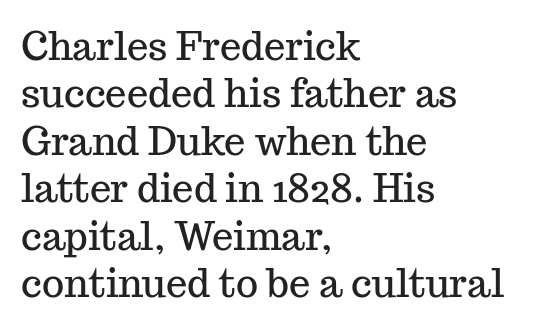
The image shows 38 px serif type, upright; set left-aligned, normal line spacing (1.25x), normal letter spacing, not underlined; medium stroke contrast and a medium x-height.
